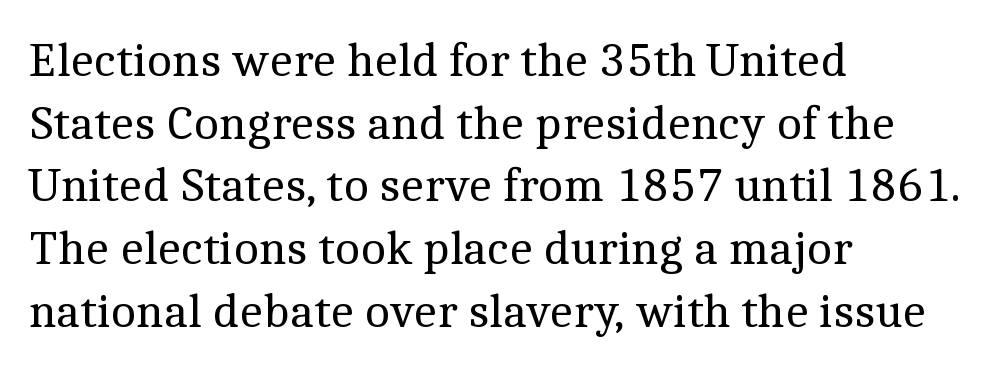
{"serif": "yes", "italic": "no", "bold": "no", "weight": "regular", "width": "normal", "x_height": "medium", "monospaced": "no", "underline": "no", "align": "left", "line_spacing": "normal", "line_spacing_ratio": 1.28, "letter_spacing": "normal", "letter_spacing_em": 0.0, "glyph_px": 49}
